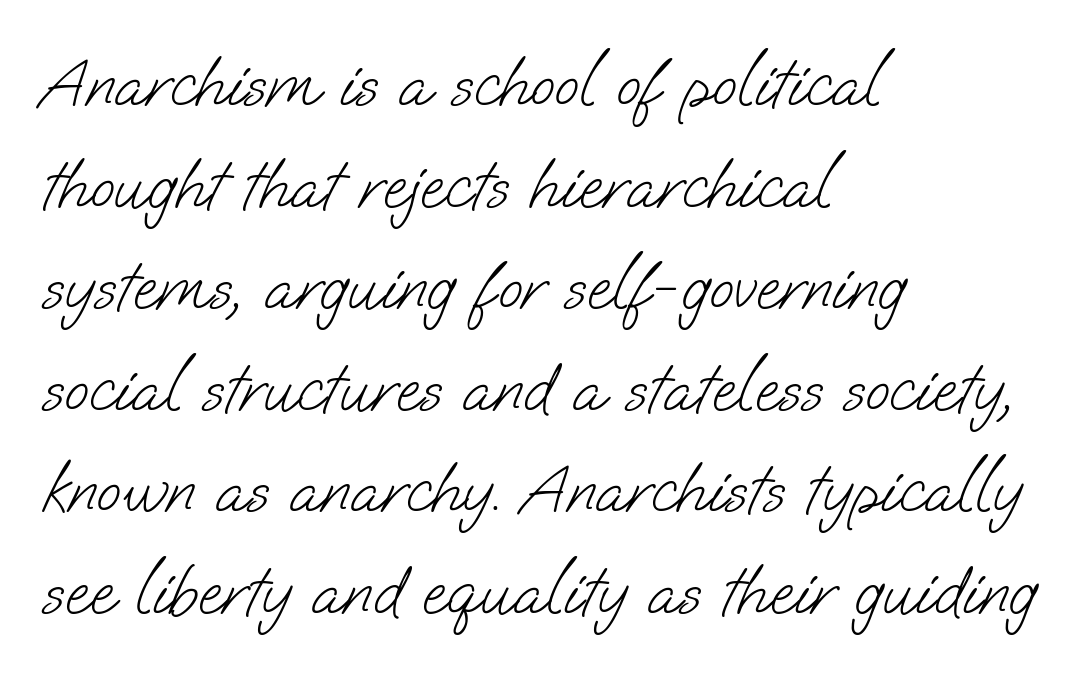
The words here are not underlined. Nothing heavy about these letters — not bold at all. Note the varied advance widths — an 'i' is clearly narrower than an 'm'. The glyphs in this specimen are sans serif. Regarding leading, the lines here are spaced in the standard way.
